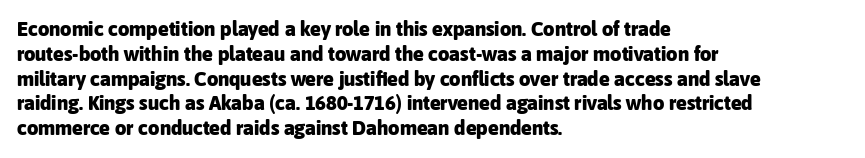
Line starts are locked; line ends wander. Tracking value appears to be zero — textbook default spacing. Style check: upright. Rule under the text: the space is simply empty. Heavy-handed strokes throughout: this text is bold.
